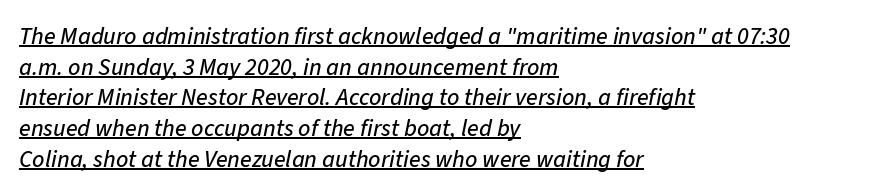
These lines were composed using italics. This sample uses plain, unmodified letter spacing. Every row of glyphs begins at an identical x-position on the left. Students, observe the line beneath the letters — that is underlining.
